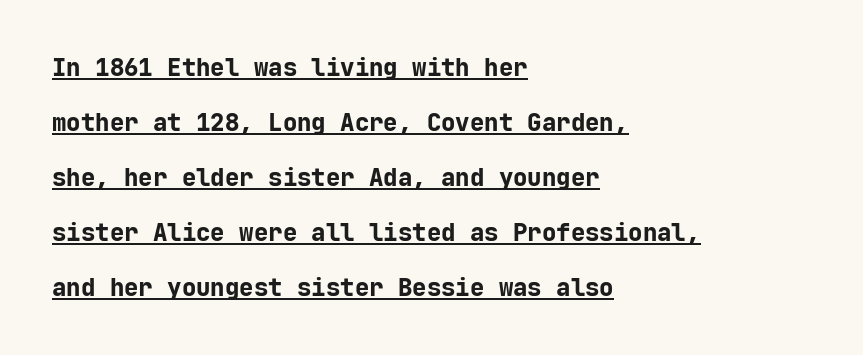
Q: Is the text bold? A: Yes.
Q: Is the text italic (slanted)? A: No, it is upright.
Q: Is the text underlined? A: Yes.
Q: How is the paragraph aligned? A: Left-aligned.
Q: Is the spacing between letters normal or unusually wide? A: Normal.
Q: Is the spacing between lines tight, normal or loose? A: Loose.
